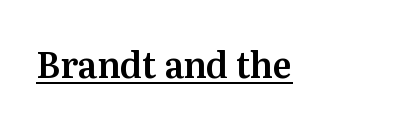
These lines are composed in type with serifs. Designer's note — italics off, roman on. Between one letter and the next there's only the usual sliver of space. Proportional: the letters do not fall into vertical columns.
